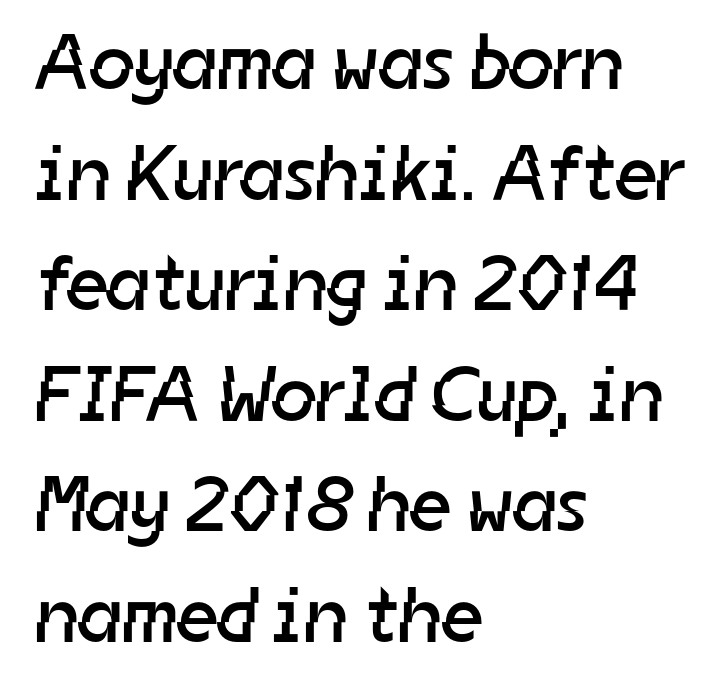
Is this a fixed-width face? No — the glyphs have proportional, varying widths. Notice how the passage keeps a crisp vertical edge on the left only. The string is rendered with underlining switched off. No extra tracking has been applied to these lines. Are there feet on the stems? There aren't — it's a sans.
